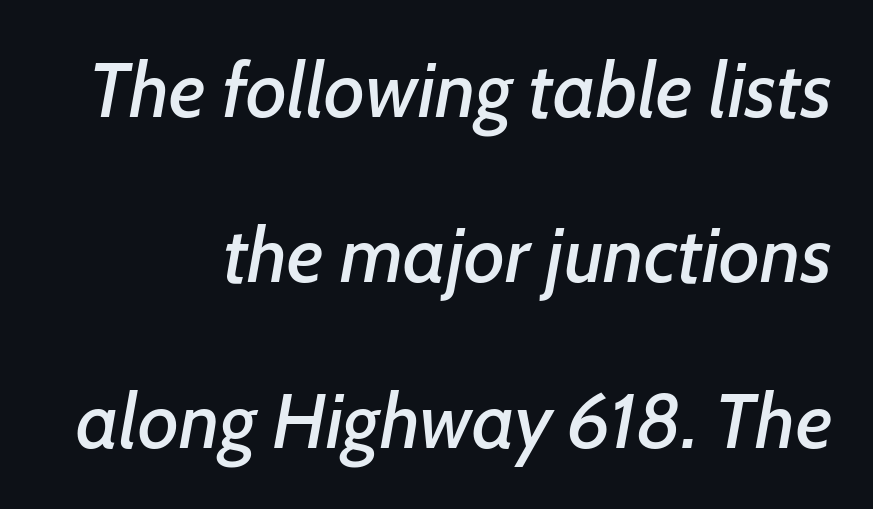
Q: Is the text italic (slanted)? A: Yes, it leans right by about 7 degrees.
Q: Is the text underlined? A: No.
Q: How is the paragraph aligned? A: Right-aligned.
Q: Is the spacing between letters normal or unusually wide? A: Normal.
Q: Is the spacing between lines tight, normal or loose? A: Loose.
Q: Width (condensed, normal, or wide)? A: Normal.
Q: Stroke contrast? A: Low.
Q: x-height? A: Medium.
Q: Monospaced? A: No.
